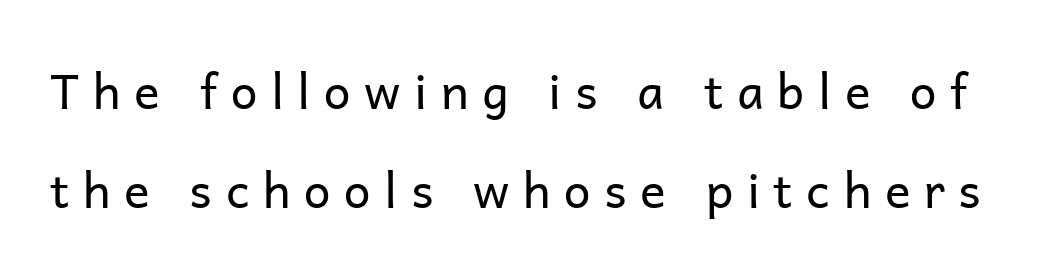
{"serif": "no", "italic": "no", "bold": "no", "weight": "regular", "width": "normal", "stroke_contrast": "low", "x_height": "medium", "monospaced": "no", "underline": "no", "line_spacing": "loose", "line_spacing_ratio": 2.06, "letter_spacing": "wide", "letter_spacing_em": 0.28, "glyph_px": 48}
